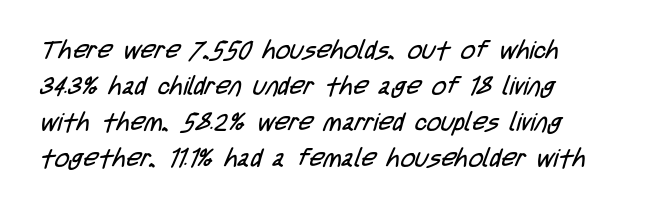
Evenly set lines give the paragraph a standard silhouette. Stems and bowls with no extra thickness — not bold. Line beginnings align vertically; line endings do not. This rendering features lettering with no underline. Words appear dense and cohesive because spacing is normal.
